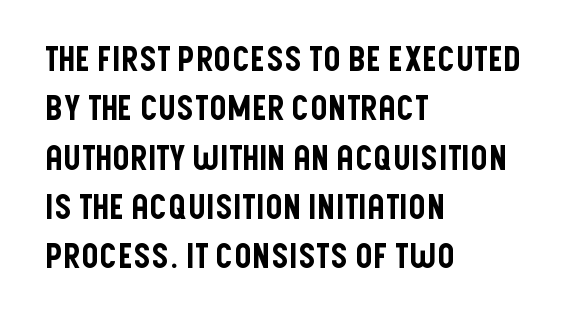
Q: Is the text italic (slanted)? A: No, it is upright.
Q: Is the typeface a serif or a sans-serif typeface? A: Sans-serif.
Q: Is the text underlined? A: No.
Q: How is the paragraph aligned? A: Left-aligned.
Q: Is the spacing between letters normal or unusually wide? A: Normal.
Q: Is the spacing between lines tight, normal or loose? A: Normal.
Q: Width (condensed, normal, or wide)? A: Condensed.
Q: Stroke contrast? A: Low.
Q: x-height? A: Large.
Q: Monospaced? A: No.
